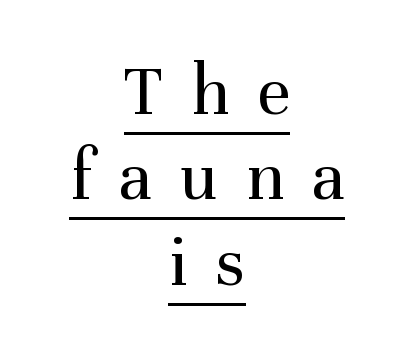
{"serif": "yes", "italic": "no", "bold": "no", "weight": "regular", "width": "normal", "stroke_contrast": "medium", "x_height": "medium", "monospaced": "no", "underline": "yes", "align": "center", "line_spacing_ratio": 1.17, "letter_spacing": "wide", "letter_spacing_em": 0.38, "glyph_px": 73}
